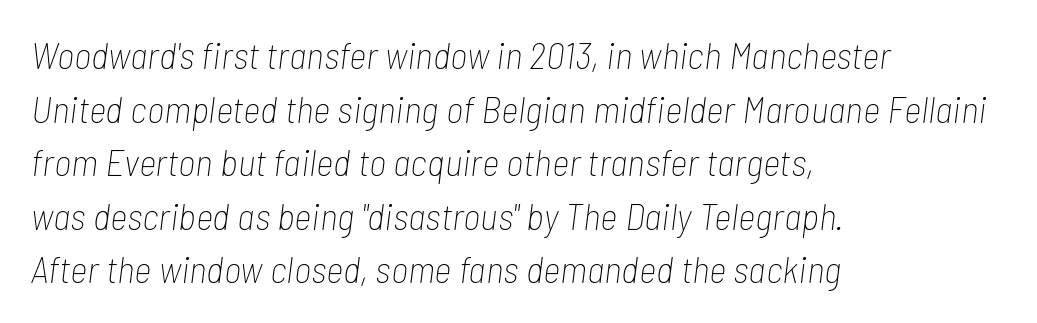
The image shows 38 px thin, condensed type, italic (leaning right); set left-aligned, normal line spacing (1.41x), normal letter spacing, not underlined; low stroke contrast and a medium x-height.
